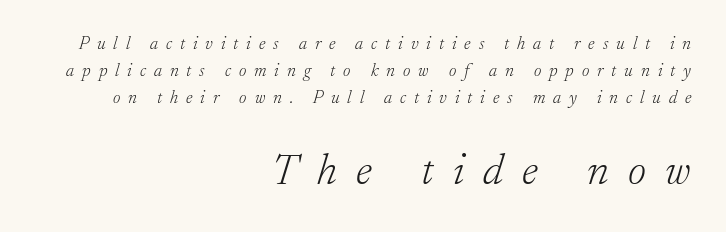
The image shows 44 px light serif type, italic (leaning right); set right-aligned, normal line spacing (1.5x), unusually wide letter spacing (+0.44 em), not underlined; the second (bottom) block is 2.44x larger; low stroke contrast and a small x-height.
